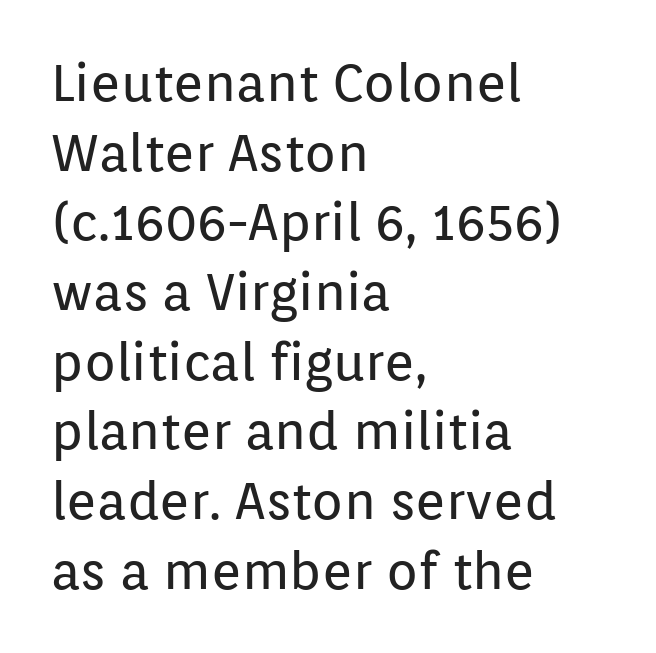
This rendering leaves character spacing at its baseline value. Where is the straight margin? On the left. The foot of each line stays bare and open. This sample has the flowing, uneven cadence of proportional lettering.
